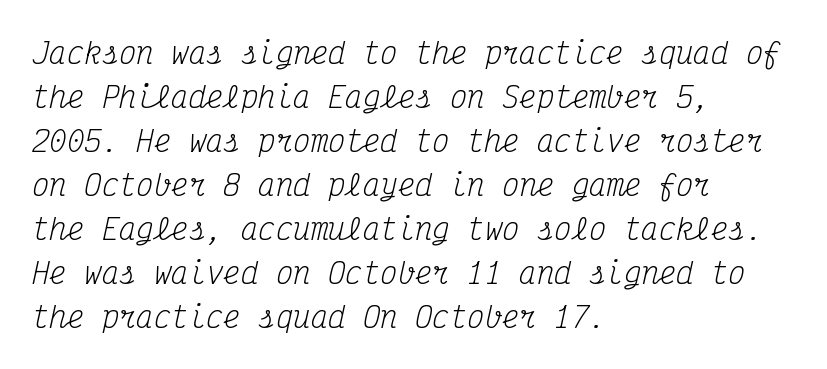
{"serif": "yes", "italic": "yes", "lean": "right", "slant_degrees": 12, "bold": "no", "weight": "regular", "width": "condensed", "stroke_contrast": "medium", "x_height": "medium", "monospaced": "yes", "underline": "no", "align": "left", "line_spacing": "normal", "line_spacing_ratio": 1.52, "letter_spacing": "normal", "letter_spacing_em": 0.0, "glyph_px": 29}
